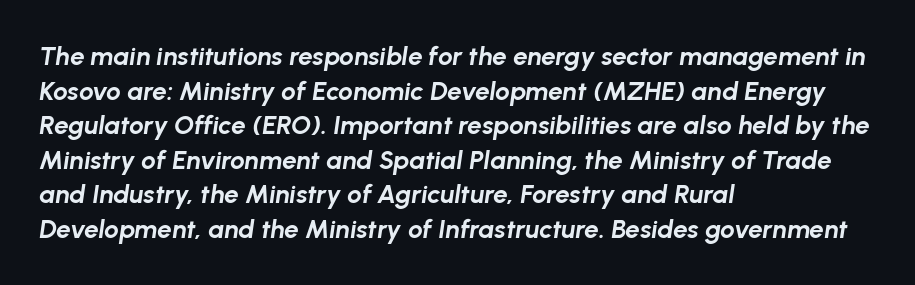
The image shows 26 px bold type, italic (leaning right); set left-aligned, normal line spacing (1.33x), normal letter spacing, not underlined.
